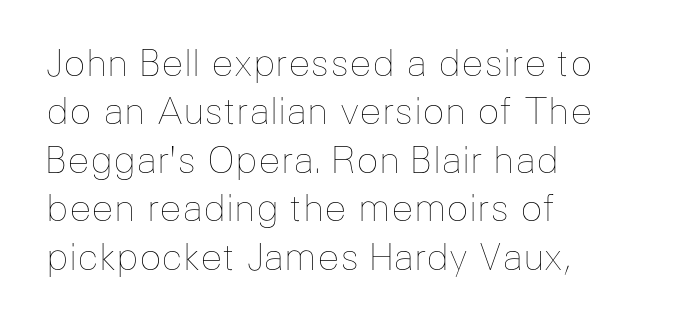
Q: Is the text bold? A: No.
Q: Is the text italic (slanted)? A: No, it is upright.
Q: Is the text underlined? A: No.
Q: How is the paragraph aligned? A: Left-aligned.
Q: Is the spacing between letters normal or unusually wide? A: Normal.
Q: Is the spacing between lines tight, normal or loose? A: Normal.
Q: Width (condensed, normal, or wide)? A: Normal.
Q: Stroke contrast? A: Low.
Q: x-height? A: Medium.
Q: Monospaced? A: No.
